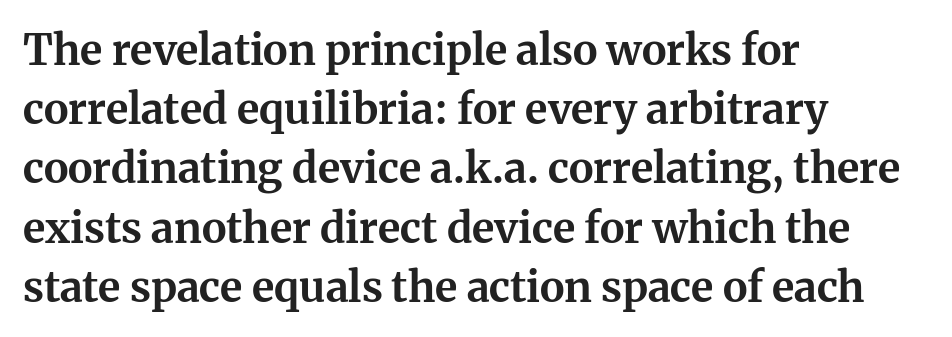
{"serif": "yes", "italic": "no", "bold": "yes", "weight": "bold", "width": "normal", "stroke_contrast": "medium", "x_height": "medium", "monospaced": "no", "underline": "no", "align": "left", "line_spacing": "normal", "line_spacing_ratio": 1.41, "letter_spacing": "normal", "letter_spacing_em": 0.0, "glyph_px": 42}
